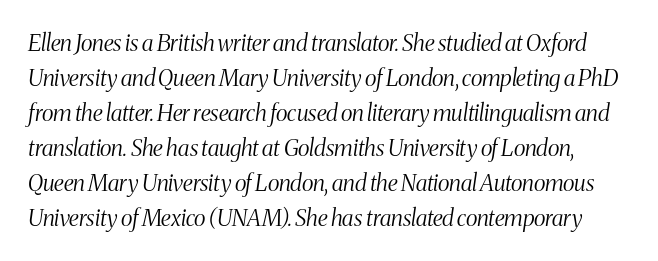
{"italic": "yes", "lean": "right", "slant_degrees": 8, "bold": "no", "underline": "no", "line_spacing": "normal", "line_spacing_ratio": 1.52, "letter_spacing": "normal", "letter_spacing_em": 0.0, "glyph_px": 23}
